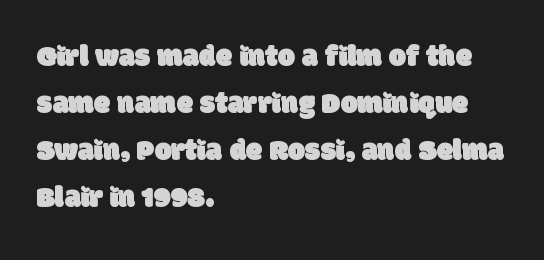
Q: Is the typeface a serif or a sans-serif typeface? A: Sans-serif.
Q: Is the text underlined? A: No.
Q: How is the paragraph aligned? A: Left-aligned.
Q: Is the spacing between letters normal or unusually wide? A: Normal.
Q: Is the spacing between lines tight, normal or loose? A: Normal.
Q: Width (condensed, normal, or wide)? A: Normal.
Q: Stroke contrast? A: Low.
Q: x-height? A: Large.
Q: Monospaced? A: No.
